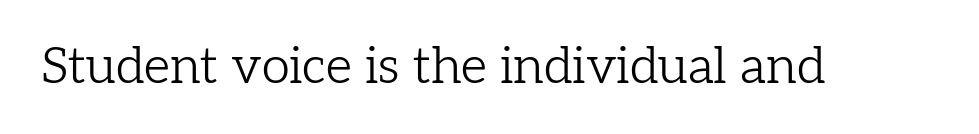
The image shows 51 px light serif type, upright; set normal letter spacing, not underlined; low stroke contrast and a medium x-height.
